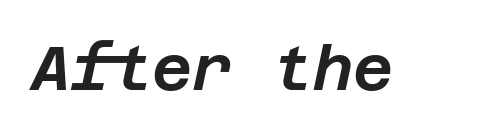
{"italic": "yes", "lean": "right", "slant_degrees": 12, "width": "normal", "stroke_contrast": "low", "x_height": "large", "underline": "no", "letter_spacing": "normal", "letter_spacing_em": 0.0, "glyph_px": 62}
